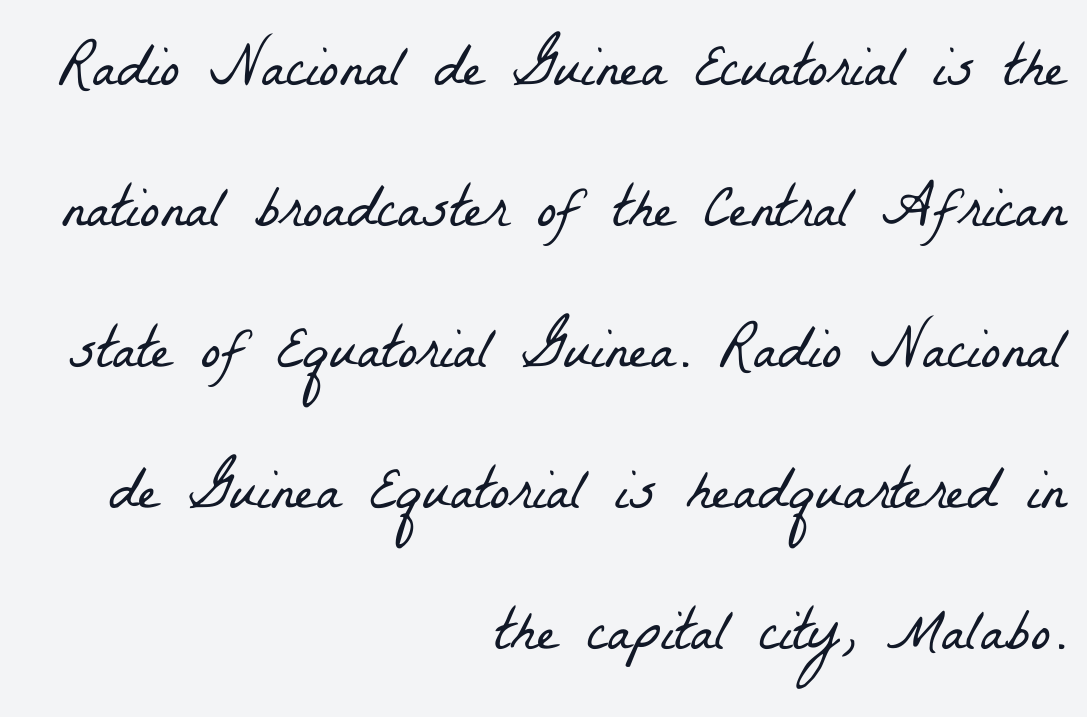
Small tapered or slab feet sit at the stroke ends, so this counts as serif. Weight class: somewhere from thin through regular. Bare-footed words on every line. The passage is arranged like a letterhead date or caption credit — flush right.
